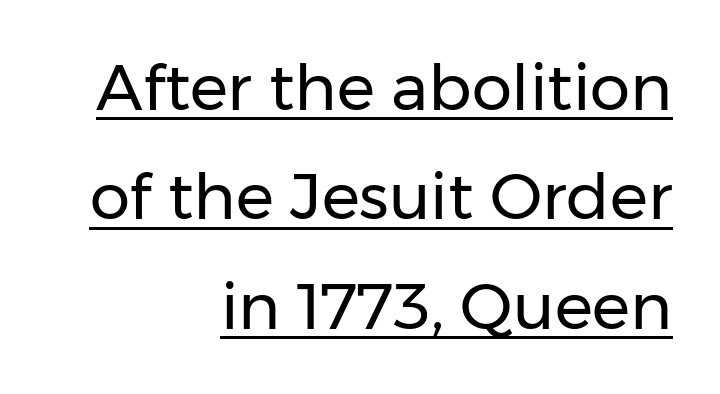
{"serif": "no", "italic": "no", "bold": "no", "weight": "regular", "width": "normal", "stroke_contrast": "low", "x_height": "medium", "monospaced": "no", "underline": "yes", "align": "right", "line_spacing_ratio": 1.71, "letter_spacing": "normal", "letter_spacing_em": 0.0, "glyph_px": 64}
